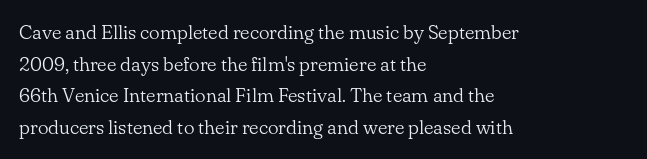
Q: Is the text bold? A: No.
Q: Is the text italic (slanted)? A: No, it is upright.
Q: Is the text underlined? A: No.
Q: How is the paragraph aligned? A: Left-aligned.
Q: Is the spacing between letters normal or unusually wide? A: Normal.
Q: Is the spacing between lines tight, normal or loose? A: Normal.
